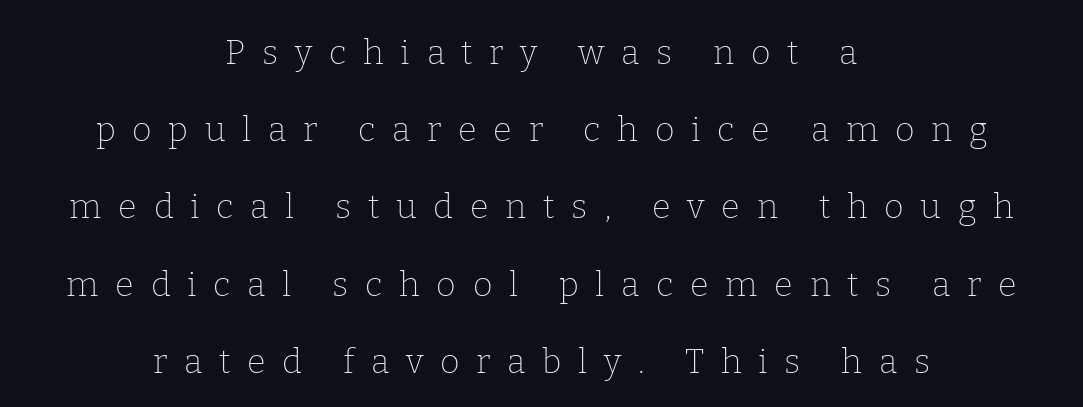
Q: Is the text bold? A: No.
Q: Is the text italic (slanted)? A: No, it is upright.
Q: Is the typeface a serif or a sans-serif typeface? A: Serif.
Q: Is the text underlined? A: No.
Q: How is the paragraph aligned? A: Centered.
Q: Is the spacing between letters normal or unusually wide? A: Unusually wide.
Q: Is the spacing between lines tight, normal or loose? A: Loose.
Q: Width (condensed, normal, or wide)? A: Normal.
Q: Stroke contrast? A: Low.
Q: x-height? A: Medium.
Q: Monospaced? A: No.
